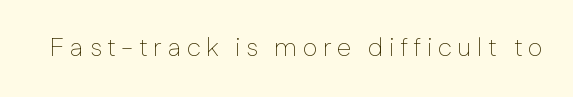
{"italic": "no", "bold": "no", "underline": "no", "letter_spacing": "wide", "letter_spacing_em": 0.21, "glyph_px": 26}
